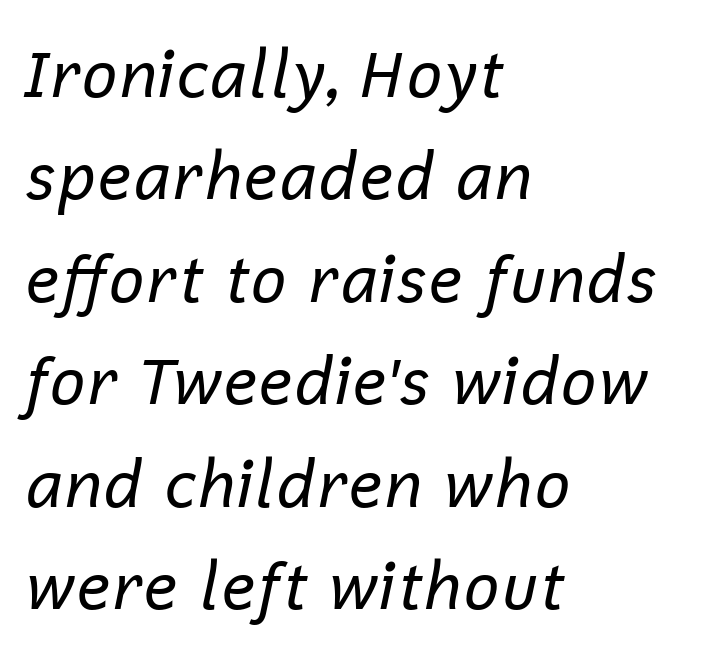
The image shows 64 px regular-weight type, italic (leaning right); set left-aligned, normal line spacing (1.6x), normal letter spacing, not underlined; low stroke contrast and a medium x-height.
